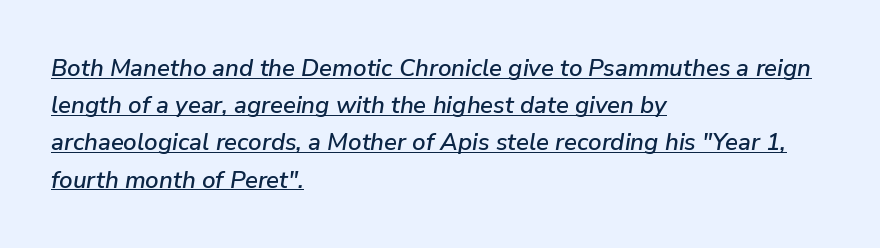
The ragged edge is on the right, which tells us the setting is flush left. Regarding leading, the lines here are spaced in the standard way. Inter-character spacing is left at the font's built-in metrics. Every character sits at an angle, as italics do. Caption: lettering with a line underneath.
